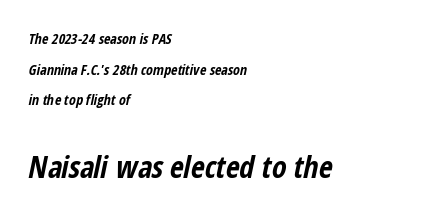
Honestly, there is no underline to notice here at all. Would a proofreader flag this as italicized? Yes. The designer gave the closing block more size than the opening block. Note the varied advance widths — an 'i' is clearly narrower than an 'm'.
